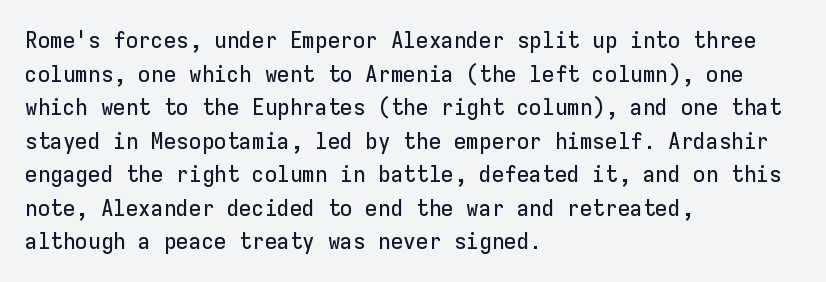
{"italic": "no", "underline": "no", "align": "left", "line_spacing": "normal", "line_spacing_ratio": 1.46, "letter_spacing": "normal", "letter_spacing_em": 0.0, "glyph_px": 23}
